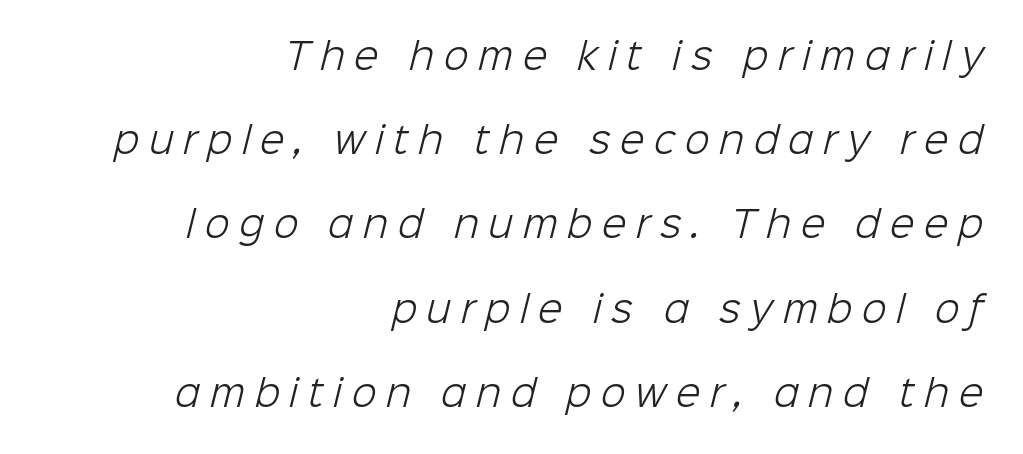
{"serif": "no", "bold": "no", "weight": "light", "width": "normal", "stroke_contrast": "low", "x_height": "medium", "monospaced": "no", "underline": "no", "align": "right", "line_spacing": "loose", "line_spacing_ratio": 2.34, "letter_spacing": "wide", "letter_spacing_em": 0.27, "glyph_px": 36}
